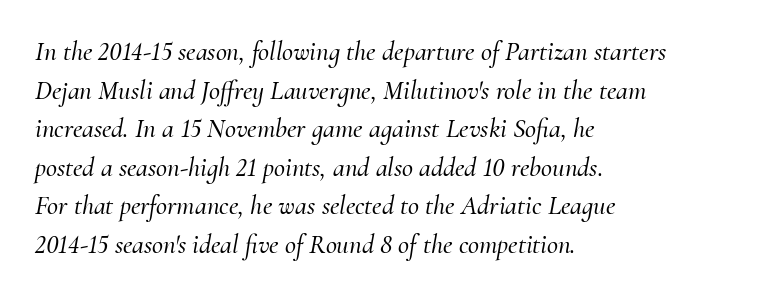
The specimen reads as italic at a glance. Compared with a centered layout, this one pins lines to the left instead. Inter-character spacing is left at the font's built-in metrics. Whoever set this chose a conventional vertical rhythm.
